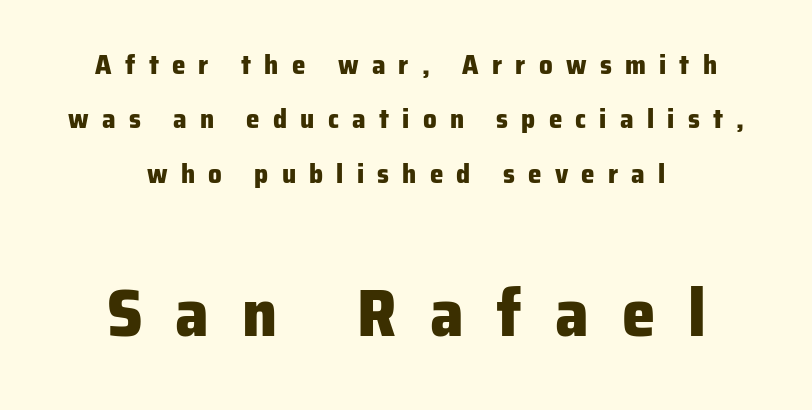
Q: Is the text bold? A: Yes.
Q: Is the text italic (slanted)? A: No, it is upright.
Q: Is the typeface a serif or a sans-serif typeface? A: Sans-serif.
Q: Is the text underlined? A: No.
Q: How is the paragraph aligned? A: Centered.
Q: Is the spacing between letters normal or unusually wide? A: Unusually wide.
Q: Is the spacing between lines tight, normal or loose? A: Loose.
Q: Which block of text is set in a larger size, the first (top) or the second (bottom)? A: The second (bottom) one.
Q: Width (condensed, normal, or wide)? A: Normal.
Q: Stroke contrast? A: Low.
Q: x-height? A: Medium.
Q: Monospaced? A: No.
